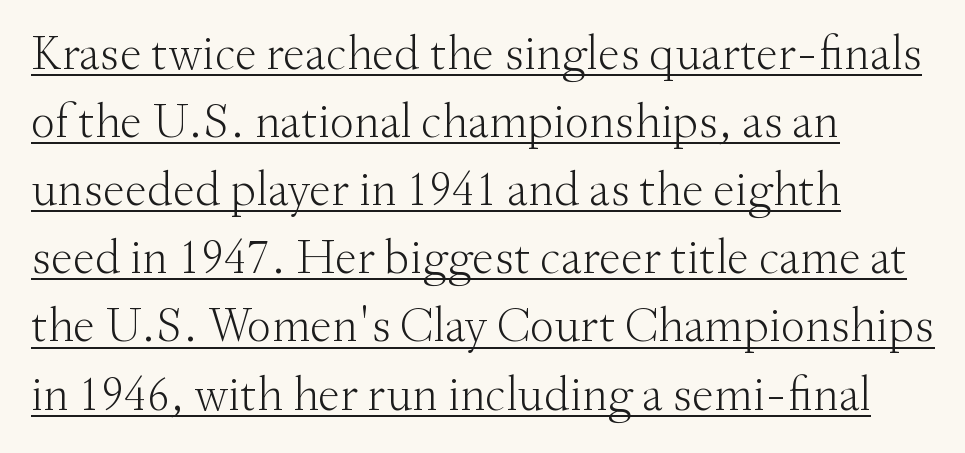
The image shows 49 px light serif type, upright; set left-aligned, normal line spacing (1.39x), normal letter spacing, underlined; medium stroke contrast and a small x-height.
